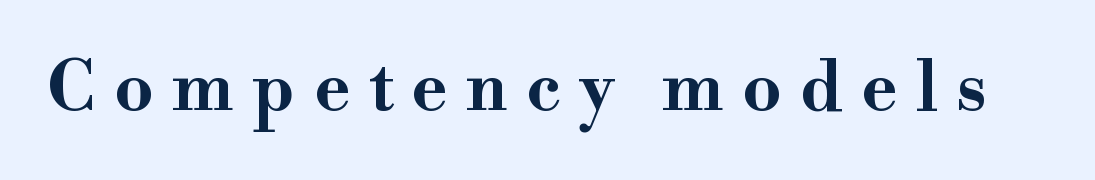
{"serif": "yes", "italic": "no", "bold": "yes", "weight": "bold", "width": "wide", "stroke_contrast": "high", "x_height": "small", "monospaced": "no", "underline": "no", "letter_spacing": "wide", "letter_spacing_em": 0.27, "glyph_px": 68}
